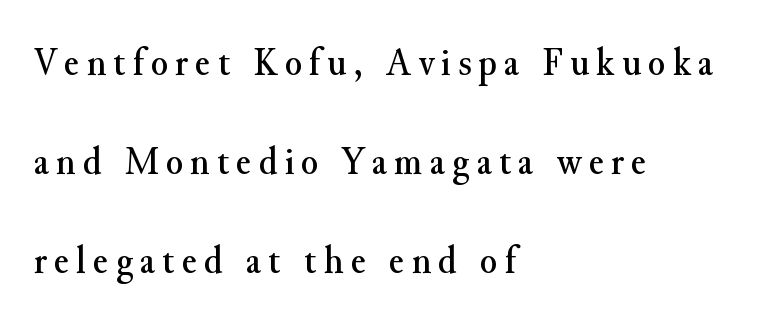
The image shows 40 px serif type, upright; set left-aligned, loose line spacing (2.48x), not underlined; medium stroke contrast and a small x-height.
